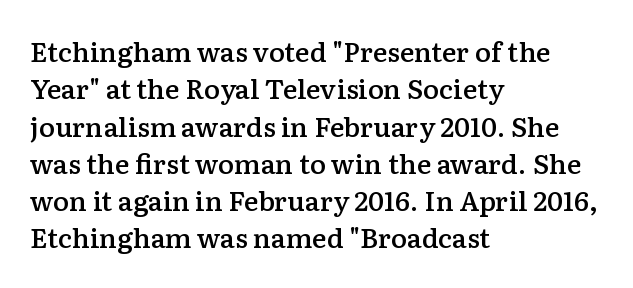
The image shows 27 px text type, upright; set left-aligned, normal line spacing (1.38x), normal letter spacing, not underlined.
